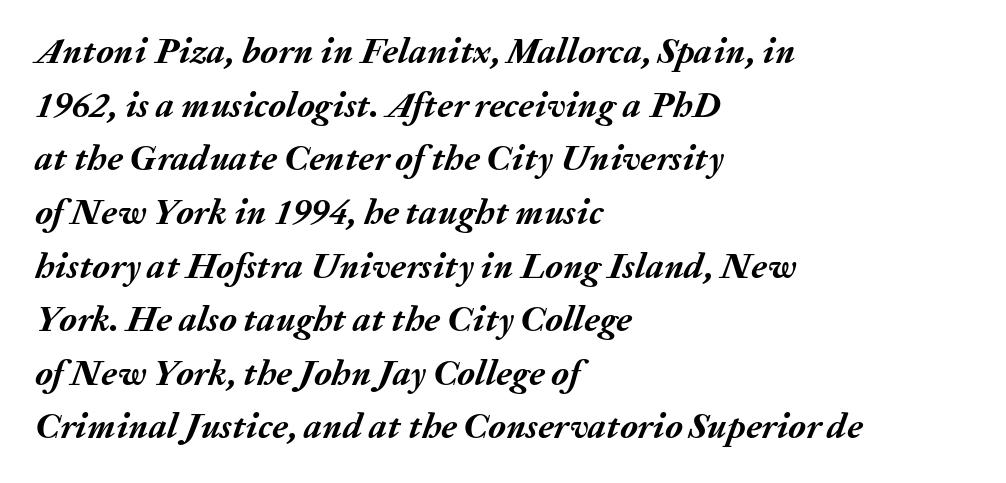
{"italic": "yes", "lean": "right", "slant_degrees": 20, "bold": "yes", "weight": "semibold", "width": "normal", "stroke_contrast": "medium", "x_height": "medium", "monospaced": "no", "underline": "no", "align": "left", "line_spacing": "normal", "line_spacing_ratio": 1.49, "letter_spacing": "normal", "letter_spacing_em": 0.0, "glyph_px": 36}
